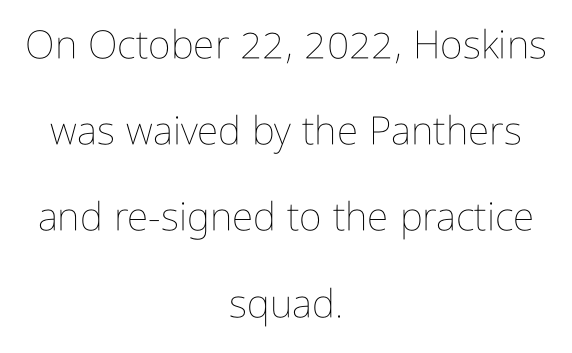
Q: Is the text bold? A: No.
Q: Is the text italic (slanted)? A: No, it is upright.
Q: Is the text underlined? A: No.
Q: How is the paragraph aligned? A: Centered.
Q: Is the spacing between letters normal or unusually wide? A: Normal.
Q: Is the spacing between lines tight, normal or loose? A: Loose.
Q: Width (condensed, normal, or wide)? A: Condensed.
Q: Stroke contrast? A: Low.
Q: x-height? A: Medium.
Q: Monospaced? A: No.
